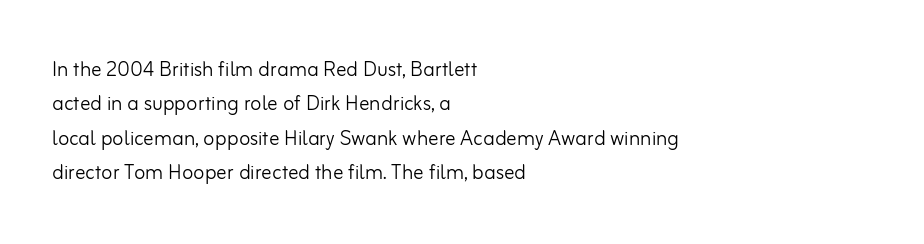
{"italic": "no", "bold": "no", "underline": "no", "align": "left", "line_spacing": "normal", "line_spacing_ratio": 1.32, "letter_spacing": "normal", "letter_spacing_em": 0.0, "glyph_px": 26}
